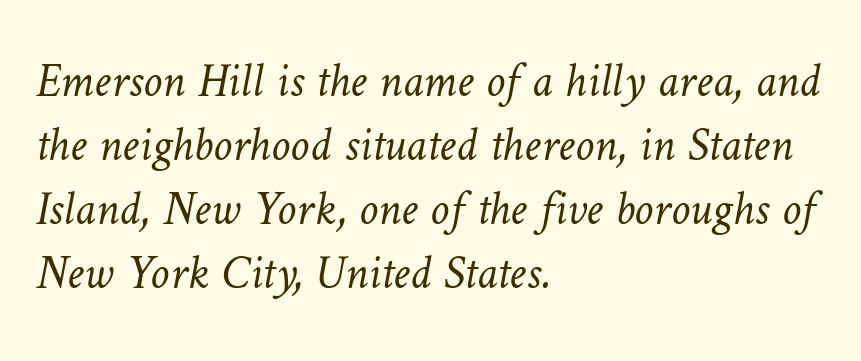
Q: Is the text bold? A: No.
Q: Is the text underlined? A: No.
Q: How is the paragraph aligned? A: Left-aligned.
Q: Is the spacing between letters normal or unusually wide? A: Normal.
Q: Is the spacing between lines tight, normal or loose? A: Normal.
Q: Width (condensed, normal, or wide)? A: Normal.
Q: Stroke contrast? A: Low.
Q: x-height? A: Medium.
Q: Monospaced? A: No.
